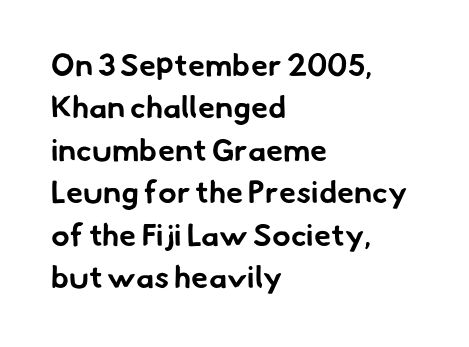
Q: Is the text bold? A: Yes.
Q: Is the typeface a serif or a sans-serif typeface? A: Sans-serif.
Q: Is the text underlined? A: No.
Q: How is the paragraph aligned? A: Left-aligned.
Q: Is the spacing between letters normal or unusually wide? A: Normal.
Q: Is the spacing between lines tight, normal or loose? A: Normal.
Q: Width (condensed, normal, or wide)? A: Normal.
Q: Stroke contrast? A: Low.
Q: x-height? A: Small.
Q: Monospaced? A: No.
